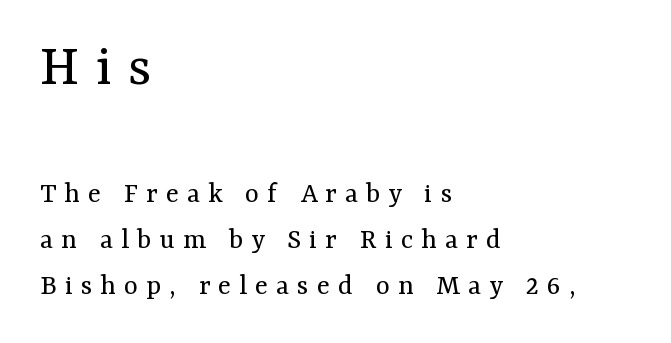
The image shows 60 px regular-weight serif type, upright; set left-aligned, normal line spacing (1.53x), unusually wide letter spacing (+0.27 em), not underlined; the first (top) block is 2.0x larger; medium stroke contrast and a medium x-height.
